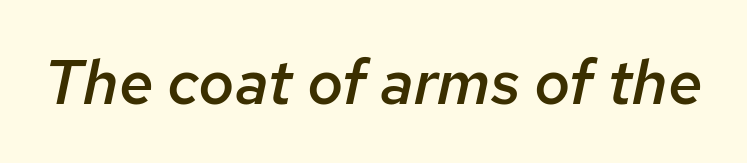
{"italic": "yes", "lean": "right", "slant_degrees": 12, "bold": "semi", "weight": "semibold", "width": "normal", "stroke_contrast": "low", "x_height": "medium", "monospaced": "no", "underline": "no", "letter_spacing": "normal", "letter_spacing_em": 0.0, "glyph_px": 62}
